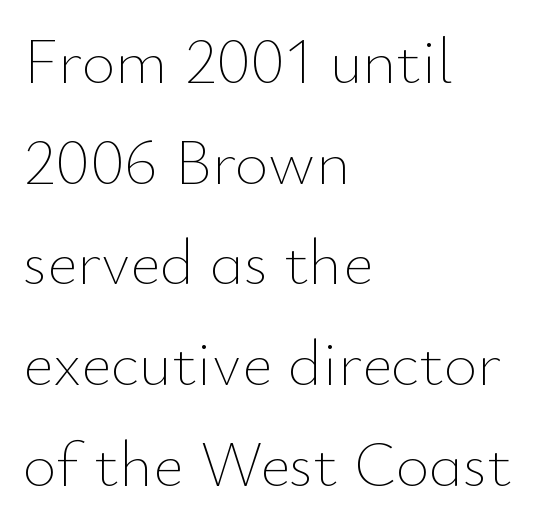
The image shows 65 px thin type, upright; set left-aligned, normal line spacing (1.55x), normal letter spacing, not underlined; low stroke contrast and a small x-height.
